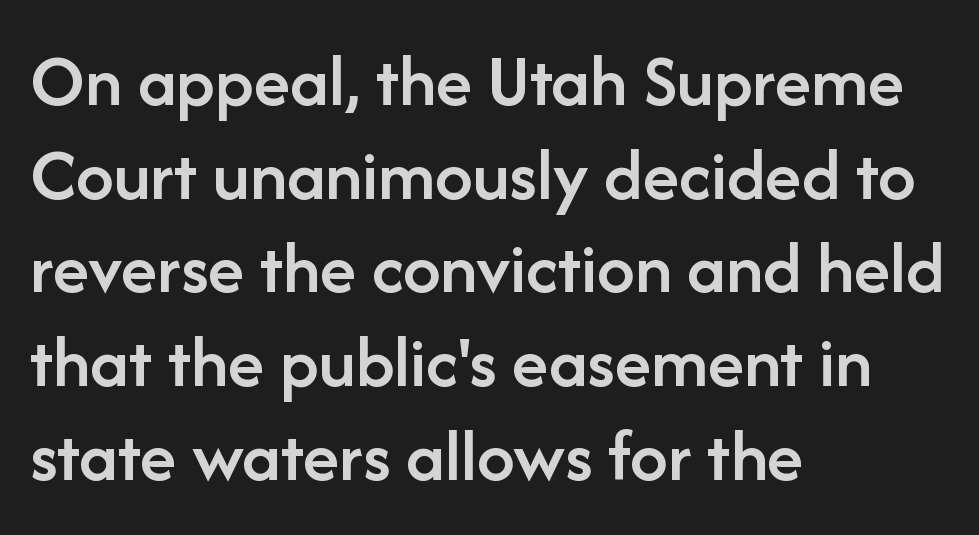
{"serif": "no", "italic": "no", "bold": "semi", "weight": "semibold", "width": "normal", "stroke_contrast": "low", "x_height": "medium", "monospaced": "no", "underline": "no", "align": "left", "line_spacing": "normal", "line_spacing_ratio": 1.25, "letter_spacing": "normal", "letter_spacing_em": 0.0, "glyph_px": 75}
